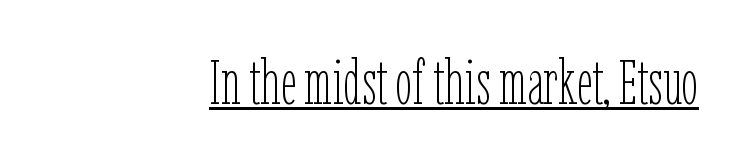
{"italic": "no", "bold": "no", "weight": "thin", "width": "condensed", "stroke_contrast": "low", "x_height": "medium", "monospaced": "no", "underline": "yes", "align": "right", "letter_spacing": "normal", "letter_spacing_em": 0.0, "glyph_px": 62}
